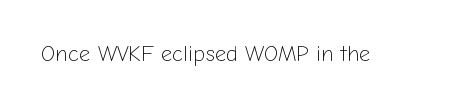
The space directly below the letters is spotless. Quick note: not italic, upright. The line texture is even and compact thanks to regular tracking. These glyphs show unthickened strokes, regular width or finer.
